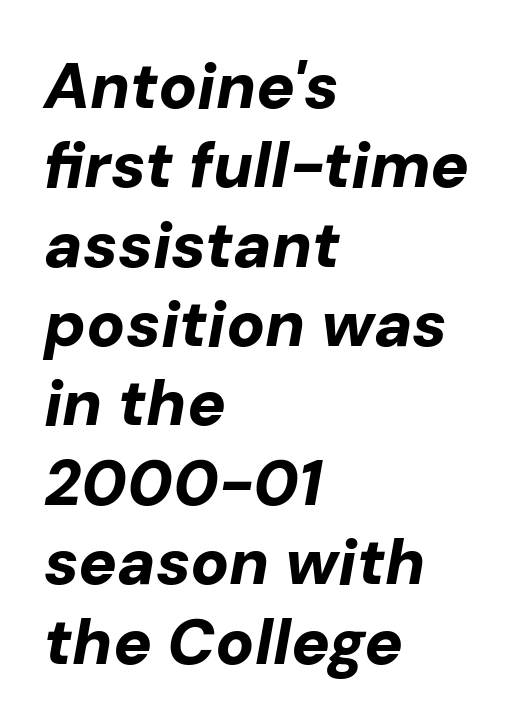
Q: Is the text bold? A: Yes.
Q: Is the text italic (slanted)? A: Yes, it leans right by about 10 degrees.
Q: Is the text underlined? A: No.
Q: How is the paragraph aligned? A: Left-aligned.
Q: Is the spacing between letters normal or unusually wide? A: Normal.
Q: Width (condensed, normal, or wide)? A: Normal.
Q: Stroke contrast? A: Low.
Q: x-height? A: Medium.
Q: Monospaced? A: No.
